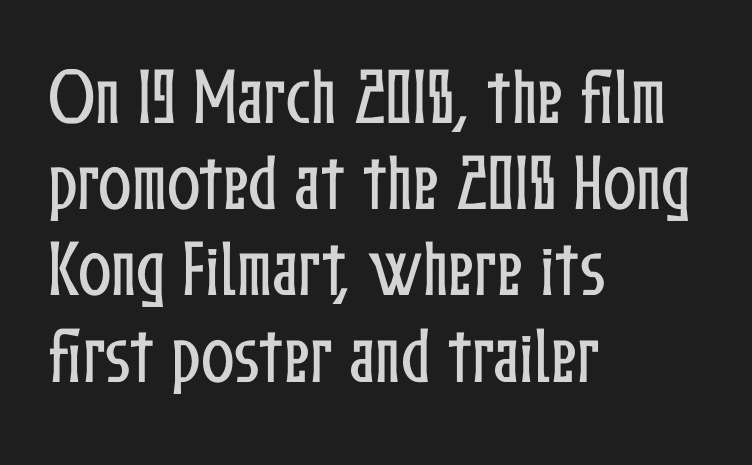
Q: Is the text italic (slanted)? A: No, it is upright.
Q: Is the text underlined? A: No.
Q: How is the paragraph aligned? A: Left-aligned.
Q: Is the spacing between letters normal or unusually wide? A: Normal.
Q: Is the spacing between lines tight, normal or loose? A: Normal.
Q: Width (condensed, normal, or wide)? A: Condensed.
Q: Stroke contrast? A: Low.
Q: x-height? A: Medium.
Q: Monospaced? A: No.
